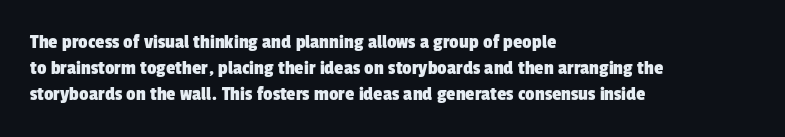
The image shows 21 px text type; set left-aligned, line spacing 1.24x, normal letter spacing, not underlined.
